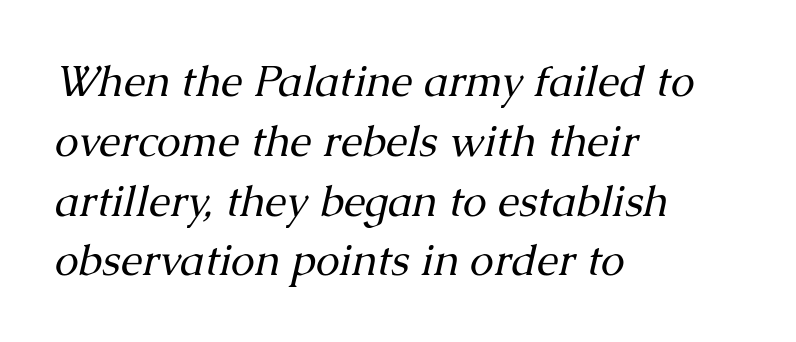
The image shows 43 px regular-weight serif type, italic (leaning right); set left-aligned, normal line spacing (1.39x), normal letter spacing, not underlined; medium stroke contrast and a medium x-height.
